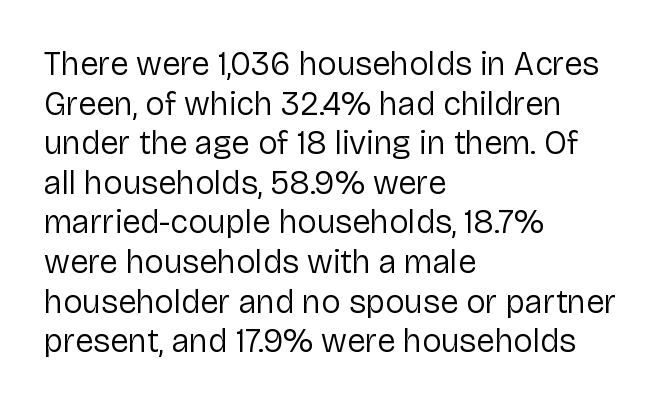
{"serif": "no", "italic": "no", "bold": "no", "weight": "regular", "width": "normal", "stroke_contrast": "low", "x_height": "medium", "monospaced": "no", "underline": "no", "align": "left", "line_spacing_ratio": 1.2, "letter_spacing": "normal", "letter_spacing_em": 0.0, "glyph_px": 33}
